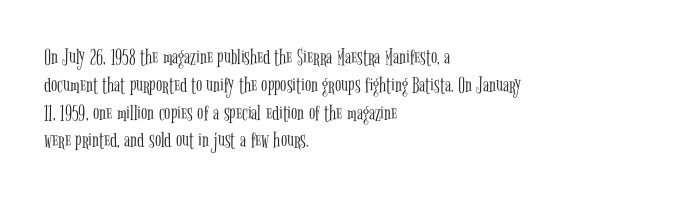
Q: Is the text bold? A: No.
Q: Is the text italic (slanted)? A: No, it is upright.
Q: Is the text underlined? A: No.
Q: How is the paragraph aligned? A: Left-aligned.
Q: Is the spacing between letters normal or unusually wide? A: Normal.
